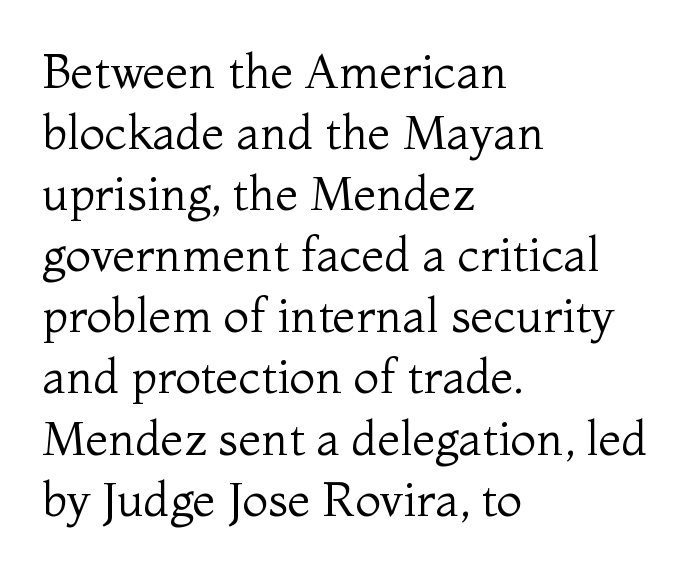
The image shows 47 px regular-weight serif type, upright; set left-aligned, normal line spacing (1.3x), normal letter spacing, not underlined; medium stroke contrast and a medium x-height.
